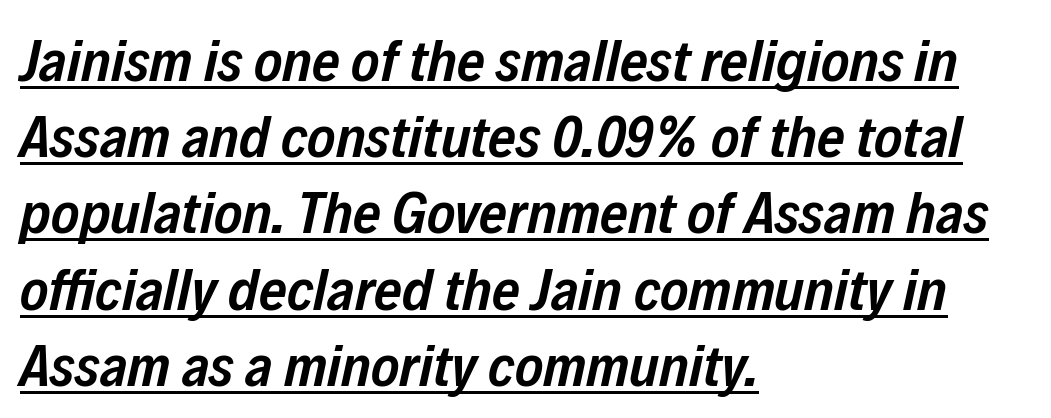
The face used here has a pronounced slope to its letters. Horizontal alignment here is leftward, the default for most running prose. Does extra space separate the letters? No, they use regular spacing. A semibold gives these letters moderate extra thickness, short of bold.
